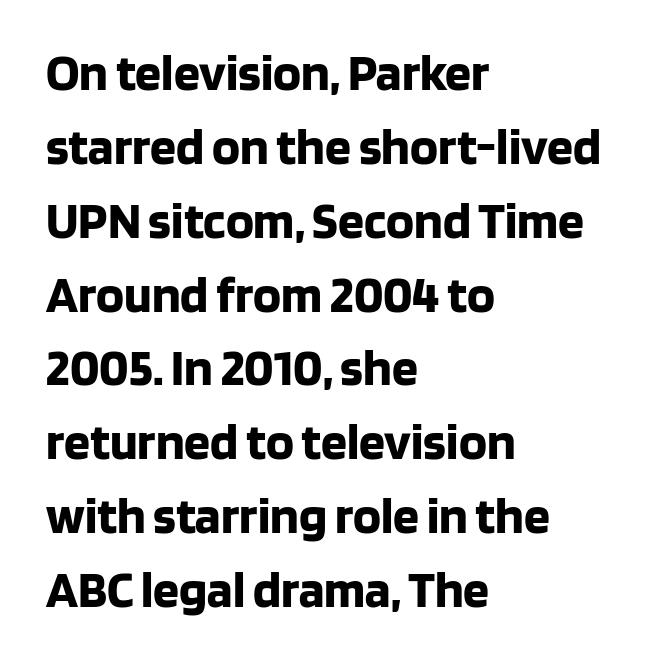
{"serif": "no", "italic": "no", "bold": "yes", "weight": "bold", "width": "normal", "stroke_contrast": "low", "x_height": "large", "monospaced": "no", "underline": "no", "align": "left", "line_spacing": "normal", "line_spacing_ratio": 1.42, "letter_spacing": "normal", "letter_spacing_em": 0.0, "glyph_px": 52}
